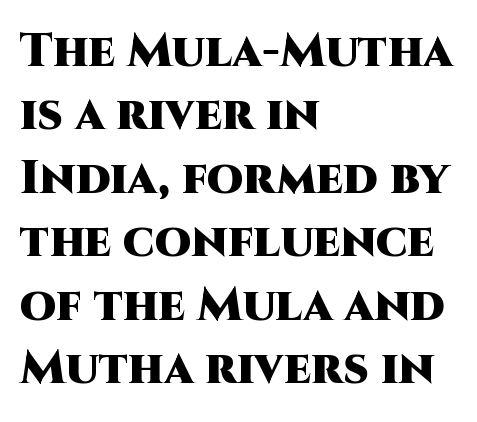
The rows are spaced the way most documents space them. The rendering anchors every line to the left-hand side. Pretty heavy lettering here — definitely bold. Are there feet on the stems? There aren't — it's a sans. The letterforms sit shoulder to shoulder at normal distance. The face used here is proportionally spaced, like ordinary book or web type.
